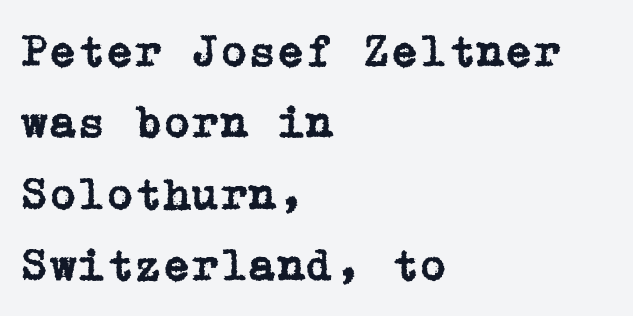
{"serif": "yes", "italic": "no", "width": "normal", "stroke_contrast": "low", "x_height": "medium", "underline": "no", "align": "left", "line_spacing": "normal", "line_spacing_ratio": 1.55, "letter_spacing": "normal", "letter_spacing_em": 0.0, "glyph_px": 46}
